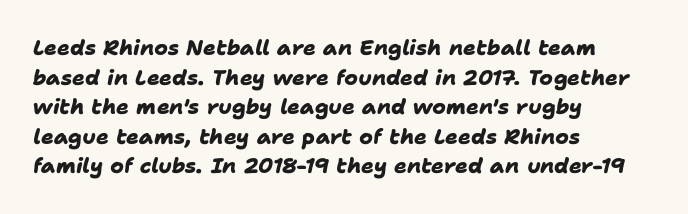
{"bold": "yes", "underline": "no", "align": "left", "line_spacing": "normal", "line_spacing_ratio": 1.41, "letter_spacing": "normal", "letter_spacing_em": 0.0, "glyph_px": 21}
